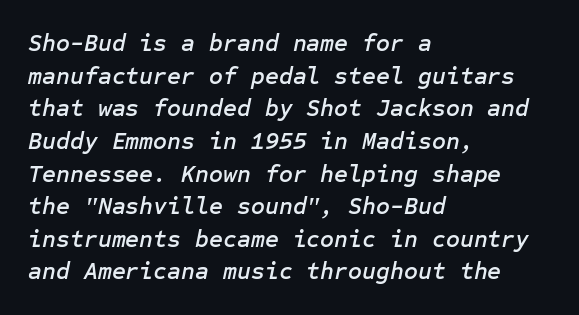
Where is the straight margin? On the left. These lines keep a tight, regular rhythm from letter to letter. This block has exactly the height ordinary leading produces. Letters rest on an invisible, unmarked baseline.
